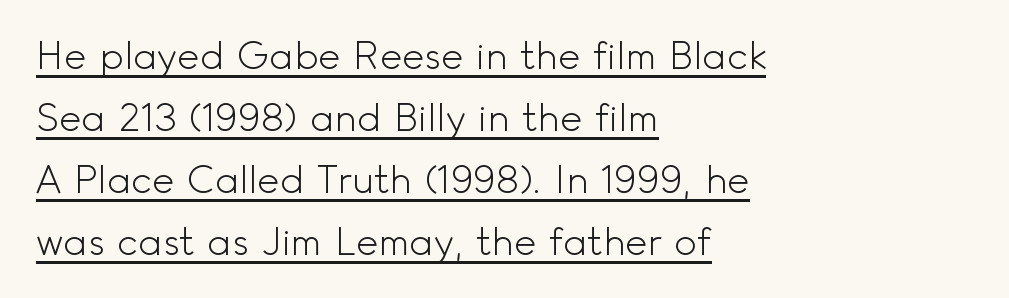
{"serif": "no", "italic": "no", "bold": "no", "weight": "light", "width": "normal", "x_height": "small", "monospaced": "no", "underline": "yes", "align": "left", "line_spacing": "normal", "line_spacing_ratio": 1.63, "letter_spacing": "normal", "letter_spacing_em": 0.0, "glyph_px": 38}
